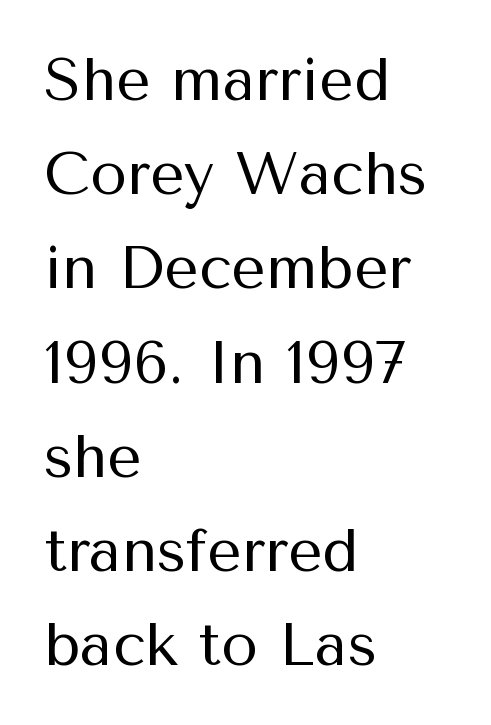
{"serif": "no", "italic": "no", "bold": "no", "weight": "regular", "width": "normal", "stroke_contrast": "medium", "x_height": "medium", "monospaced": "no", "underline": "no", "align": "left", "line_spacing": "normal", "line_spacing_ratio": 1.57, "letter_spacing": "normal", "letter_spacing_em": 0.0, "glyph_px": 60}
